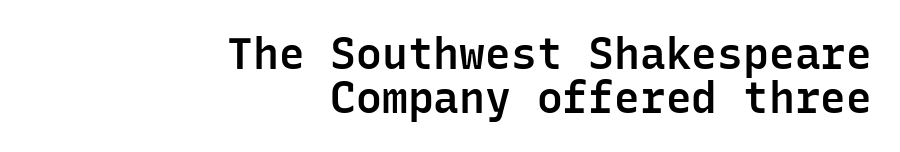
{"serif": "no", "italic": "no", "bold": "semi", "weight": "semibold", "width": "normal", "stroke_contrast": "low", "x_height": "medium", "monospaced": "yes", "underline": "no", "align": "right", "line_spacing": "tight", "line_spacing_ratio": 1.02, "letter_spacing": "normal", "letter_spacing_em": 0.0, "glyph_px": 43}
